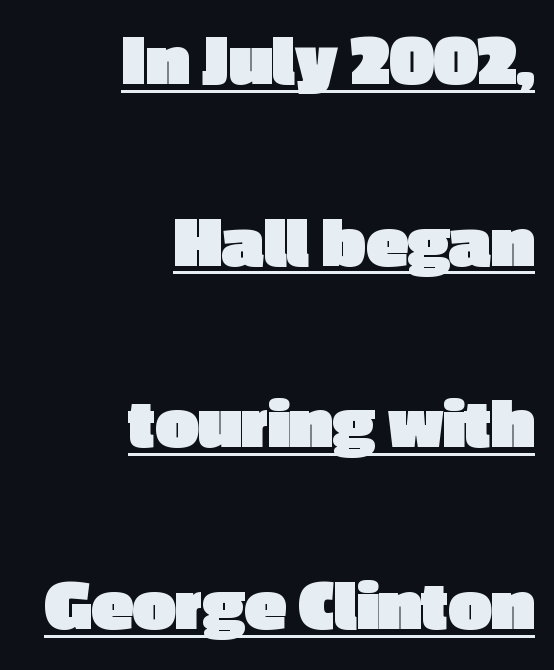
The face used here is a sans, in the tradition of grotesques and geometrics. Nobody touched the tracking dial on this one. Notice the wide empty band between every row — that's loose leading. Short and long lines alike share a common ending point at right.
